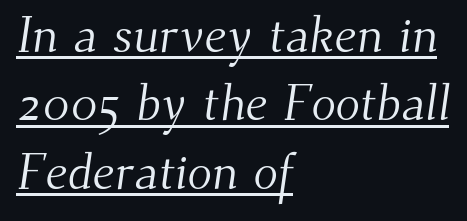
{"serif": "yes", "bold": "no", "weight": "light", "width": "normal", "stroke_contrast": "medium", "x_height": "small", "monospaced": "no", "underline": "yes", "align": "left", "line_spacing": "normal", "line_spacing_ratio": 1.34, "letter_spacing": "normal", "letter_spacing_em": 0.0, "glyph_px": 51}
